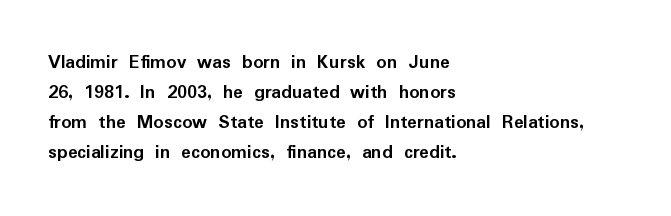
{"italic": "no", "bold": "yes", "underline": "no", "align": "left", "line_spacing": "normal", "line_spacing_ratio": 1.5, "letter_spacing": "normal", "letter_spacing_em": 0.0, "glyph_px": 20}
